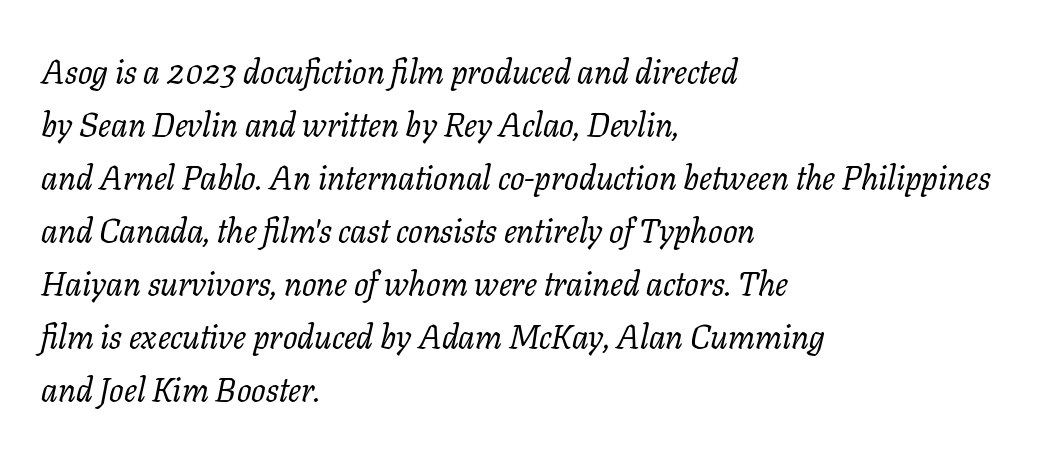
This rendering employs a face with finishing strokes, i.e., a serif. In CSS terms this would be text-align: left. Each letter keeps its own natural width here, so spacing adapts to shape. There's an unmistakable incline to the writing here. Beneath every word, the page is bare. No letter is thick-stroked: the sample isn't bold.
